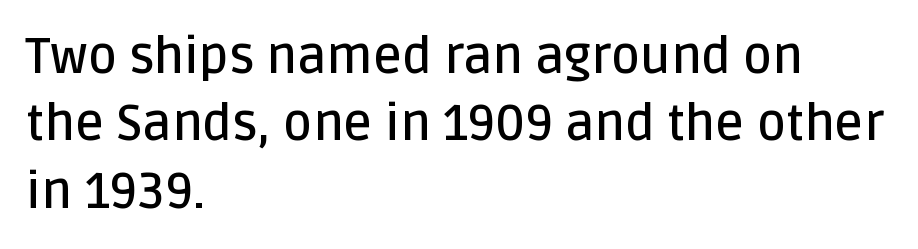
Just letters on the line, the space beneath them empty. Each letter's strokes conclude bluntly, with no projecting serifs. Tracking here is standard; glyphs follow each other at the usual distance. How would I describe the line gaps? Plain and ordinary.
